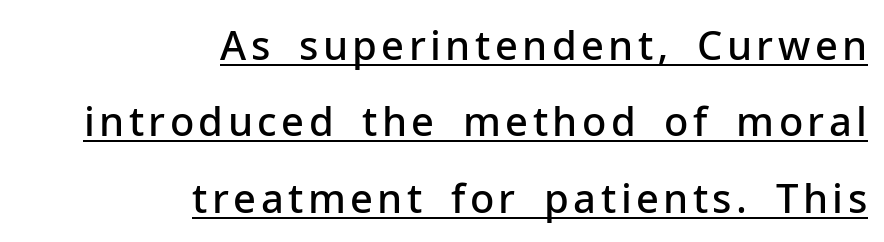
{"serif": "no", "italic": "no", "bold": "semi", "weight": "semibold", "width": "normal", "stroke_contrast": "low", "x_height": "medium", "monospaced": "no", "underline": "yes", "align": "right", "line_spacing": "loose", "line_spacing_ratio": 1.91, "glyph_px": 40}
